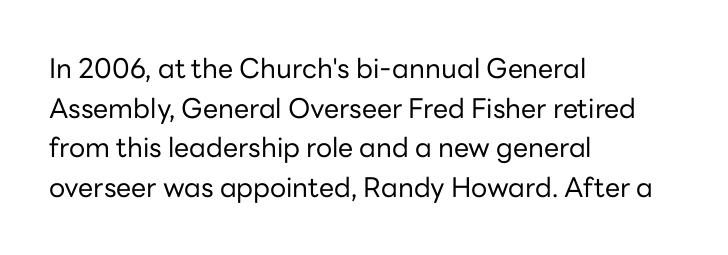
The image shows 27 px text type, upright; set left-aligned, normal line spacing (1.47x), normal letter spacing, not underlined.
